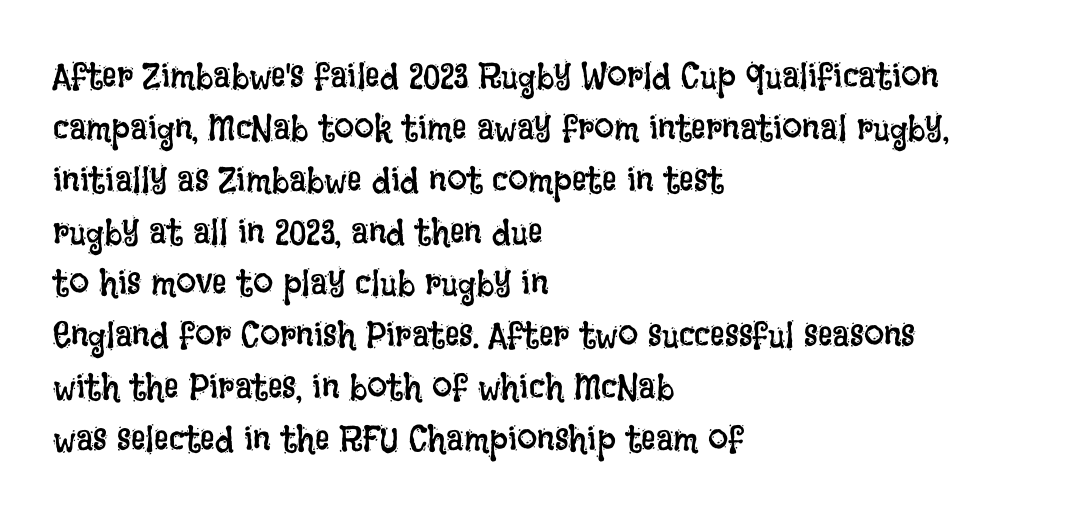
{"italic": "no", "bold": "no", "weight": "regular", "width": "condensed", "stroke_contrast": "low", "x_height": "large", "monospaced": "no", "underline": "no", "align": "left", "line_spacing": "normal", "line_spacing_ratio": 1.44, "letter_spacing": "normal", "letter_spacing_em": 0.0, "glyph_px": 36}
